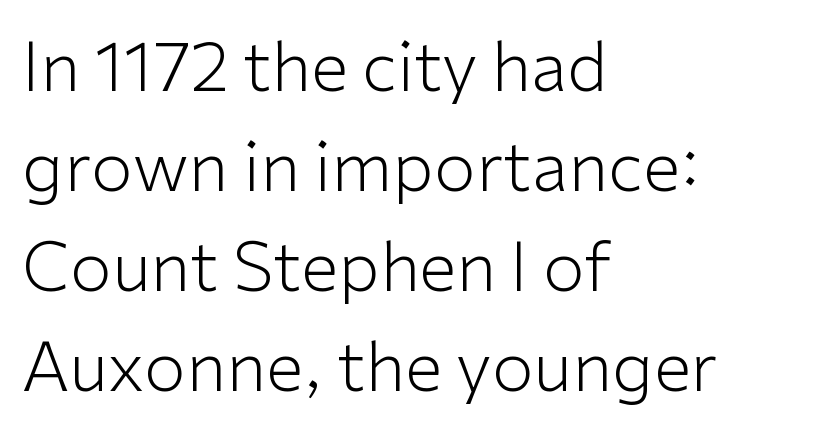
The image shows 68 px light sans-serif type, upright; set left-aligned, normal line spacing (1.47x), normal letter spacing, not underlined; low stroke contrast and a medium x-height.
